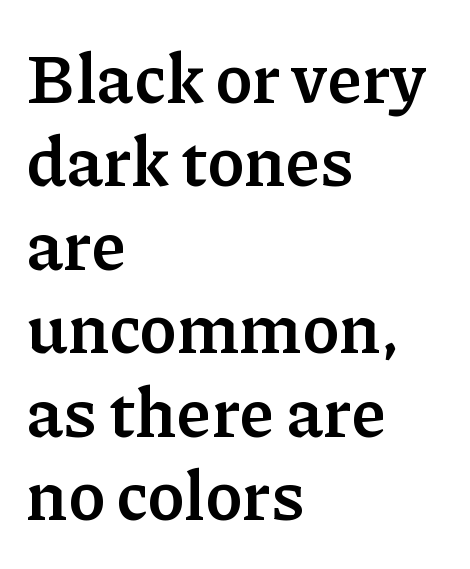
The image shows 69 px semibold serif type, upright; set left-aligned, line spacing 1.21x, normal letter spacing, not underlined; low stroke contrast and a medium x-height.
